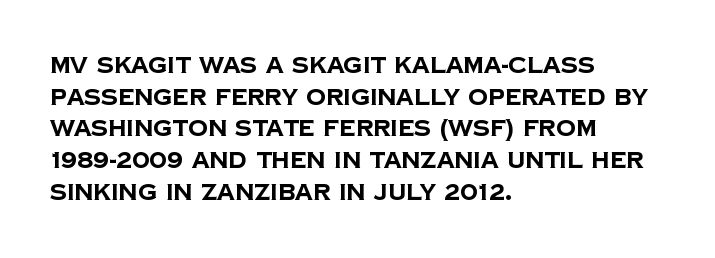
The image shows 22 px bold type; set left-aligned, normal line spacing (1.44x), normal letter spacing, not underlined.
